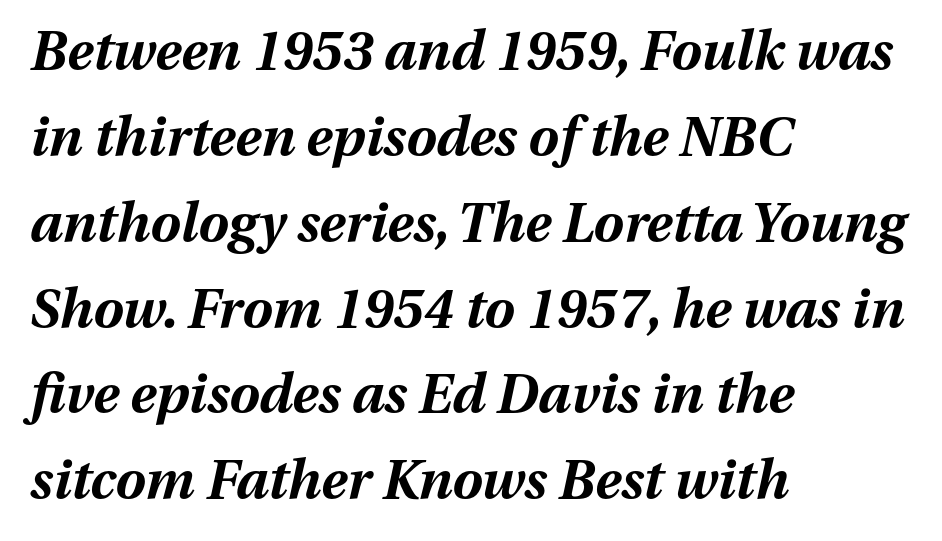
The strip under each line holds only bare page. Looks like regular typesetting: each glyph gets only the width it needs. Summary of vertical rhythm: regular, with standard interline spacing. Honestly, the letter spacing is just normal — you wouldn't notice it. Each line starts at the same left margin while the right side varies.
